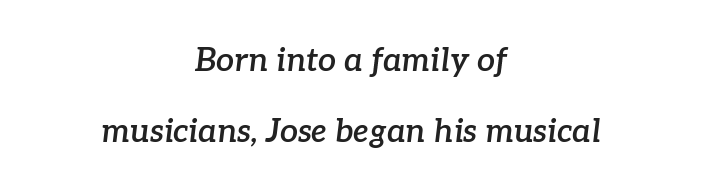
Q: Is the text bold? A: Semi-bold.
Q: Is the text italic (slanted)? A: Yes, it leans right by about 7 degrees.
Q: Is the typeface a serif or a sans-serif typeface? A: Serif.
Q: Is the text underlined? A: No.
Q: How is the paragraph aligned? A: Centered.
Q: Is the spacing between letters normal or unusually wide? A: Normal.
Q: Is the spacing between lines tight, normal or loose? A: Loose.
Q: Width (condensed, normal, or wide)? A: Normal.
Q: Stroke contrast? A: Low.
Q: x-height? A: Medium.
Q: Monospaced? A: No.
